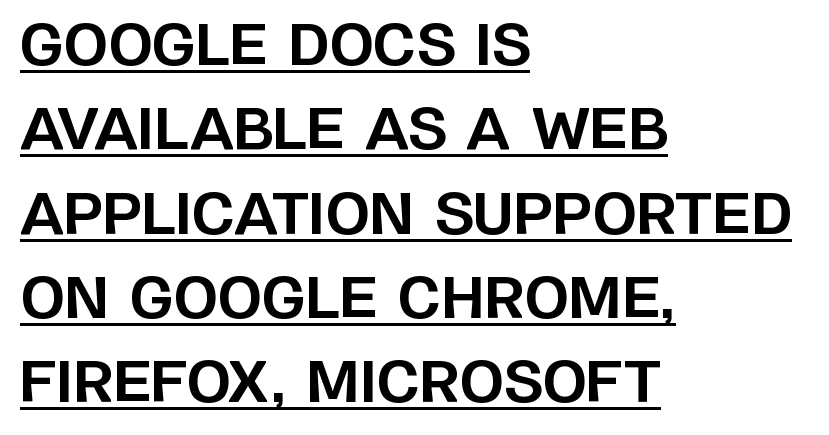
The image shows 57 px bold sans-serif type, upright; set left-aligned, normal line spacing (1.48x), normal letter spacing, underlined; low stroke contrast and a large x-height.
